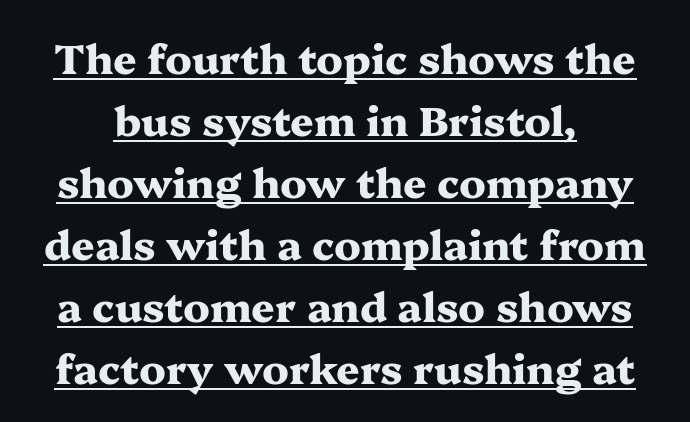
Q: Is the text bold? A: Yes.
Q: Is the text italic (slanted)? A: No, it is upright.
Q: Is the typeface a serif or a sans-serif typeface? A: Serif.
Q: Is the text underlined? A: Yes.
Q: Is the spacing between letters normal or unusually wide? A: Normal.
Q: Is the spacing between lines tight, normal or loose? A: Normal.
Q: Width (condensed, normal, or wide)? A: Wide.
Q: Stroke contrast? A: Medium.
Q: x-height? A: Medium.
Q: Monospaced? A: No.
